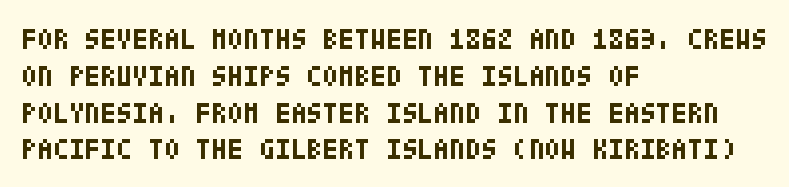
This is roman type, the default non-slanted kind. Note: no serifs on the glyphs. Just letters on the line, the space beneath them empty. Observe the ordinary spacing: letters are neighbours, not strangers.
